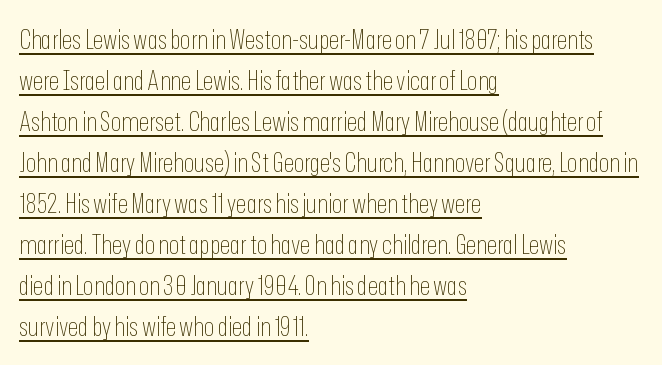
Q: Is the text bold? A: No.
Q: Is the text italic (slanted)? A: No, it is upright.
Q: Is the text underlined? A: Yes.
Q: How is the paragraph aligned? A: Left-aligned.
Q: Is the spacing between letters normal or unusually wide? A: Normal.
Q: Is the spacing between lines tight, normal or loose? A: Normal.
